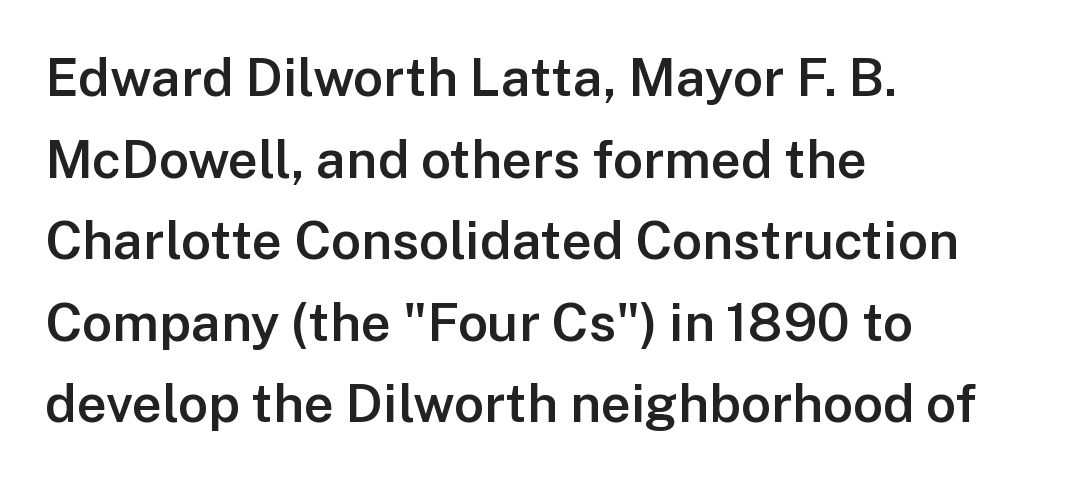
{"serif": "no", "italic": "no", "bold": "semi", "weight": "semibold", "width": "normal", "stroke_contrast": "low", "x_height": "medium", "monospaced": "no", "underline": "no", "align": "left", "line_spacing": "normal", "line_spacing_ratio": 1.54, "letter_spacing": "normal", "letter_spacing_em": 0.0, "glyph_px": 53}
